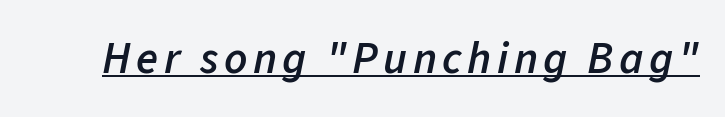
The text carries the slant typical of an italic or oblique font. This rendering features underlined lettering. Set as a demibold, roughly 600 on the weight scale. Do the characters align in a grid? No, the font is proportional.
